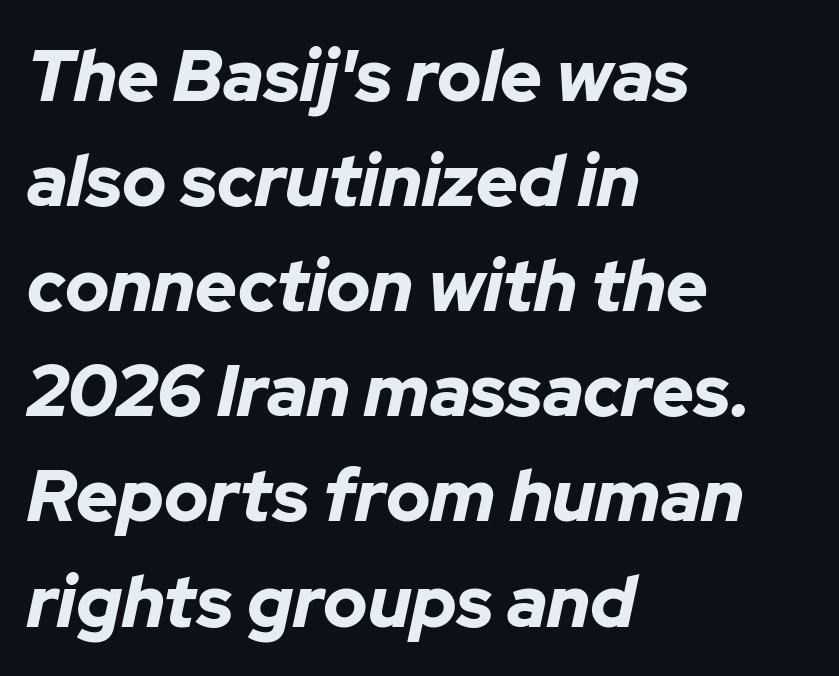
Does the weight exceed regular? Yes, all the way to bold. This sample is left-justified, so line endings fall wherever the words run out. Regular leading. Varying glyph widths throughout — classic text-font behaviour. A clean baseline with only descenders dipping below it. Short note: letters normally spaced.
